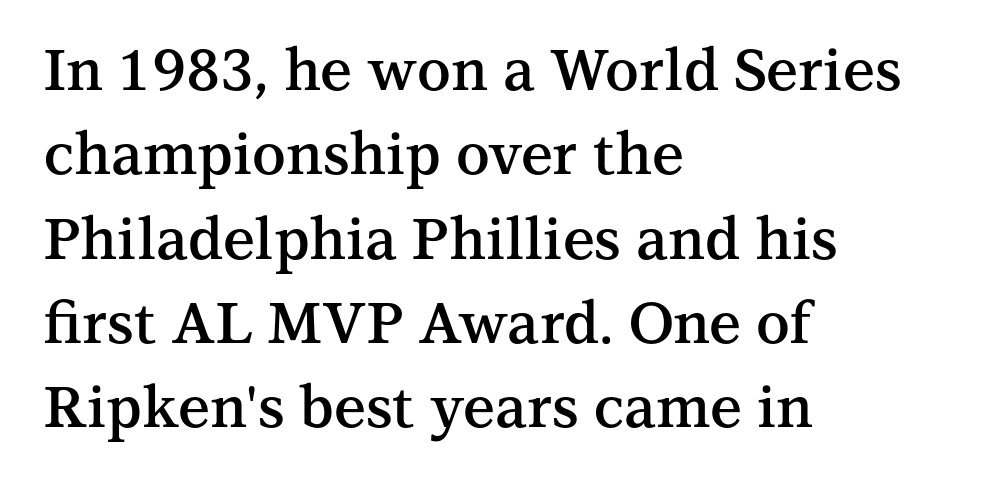
The image shows 57 px semibold serif type, upright; set left-aligned, normal line spacing (1.48x), normal letter spacing, not underlined; medium stroke contrast and a medium x-height.
